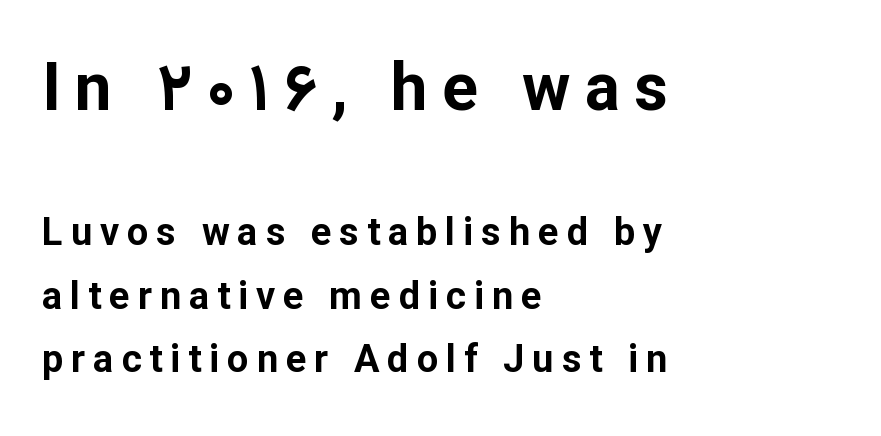
{"serif": "no", "italic": "no", "bold": "yes", "weight": "bold", "width": "normal", "stroke_contrast": "low", "x_height": "medium", "monospaced": "no", "underline": "no", "align": "left", "line_spacing": "normal", "line_spacing_ratio": 1.68, "letter_spacing": "wide", "letter_spacing_em": 0.21, "larger_block": "first", "size_ratio": 1.74, "glyph_px": 66}
